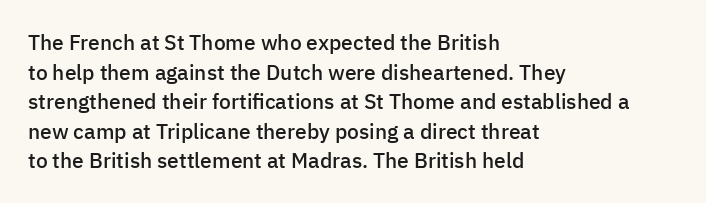
The image shows 21 px text type, upright; set left-aligned, normal line spacing (1.41x), normal letter spacing, not underlined.
